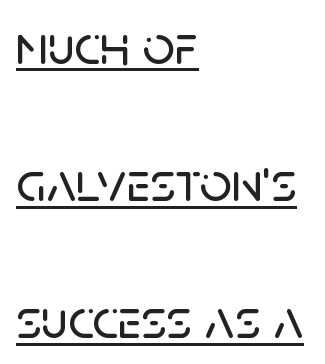
{"serif": "no", "italic": "no", "width": "normal", "stroke_contrast": "low", "x_height": "large", "monospaced": "no", "underline": "yes", "align": "left", "line_spacing": "loose", "line_spacing_ratio": 2.45, "letter_spacing": "normal", "letter_spacing_em": 0.0, "glyph_px": 56}
